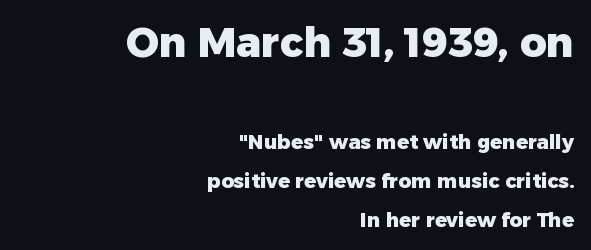
{"serif": "no", "italic": "no", "bold": "yes", "weight": "heavy", "width": "normal", "stroke_contrast": "low", "x_height": "medium", "monospaced": "no", "underline": "no", "align": "right", "line_spacing": "loose", "line_spacing_ratio": 1.94, "letter_spacing": "normal", "letter_spacing_em": 0.0, "larger_block": "first", "size_ratio": 2.05, "glyph_px": 41}
